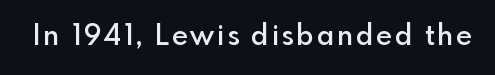
Posture: upright roman. Do the characters align in a grid? No, the font is proportional. Underlining? Definitely not there. Semibold letterforms, between regular and bold. Are there feet on the stems? There aren't — it's a sans.
